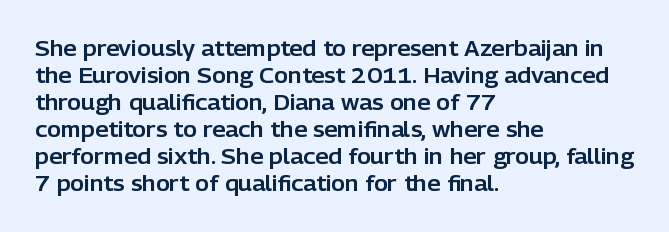
The letters stand straight up with perfectly vertical stems. Tracking here is standard; glyphs follow each other at the usual distance. Whoever set this chose a conventional vertical rhythm. The paragraph has a hard left edge and a soft right edge. Has an underline been added? It has not.
